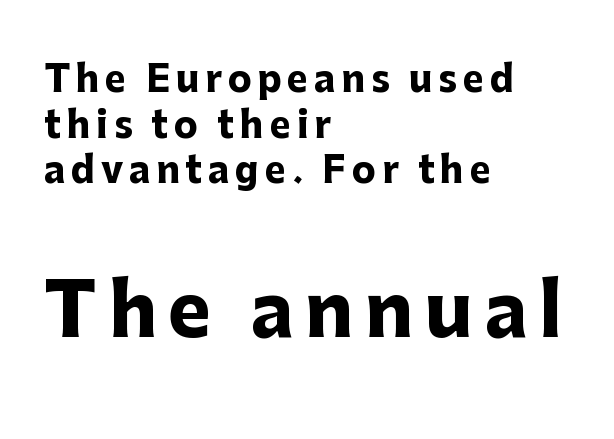
The image shows 73 px heavy sans-serif type, upright; set left-aligned, normal line spacing (1.27x), not underlined; the second (bottom) block is 2.03x larger; low stroke contrast and a medium x-height.
